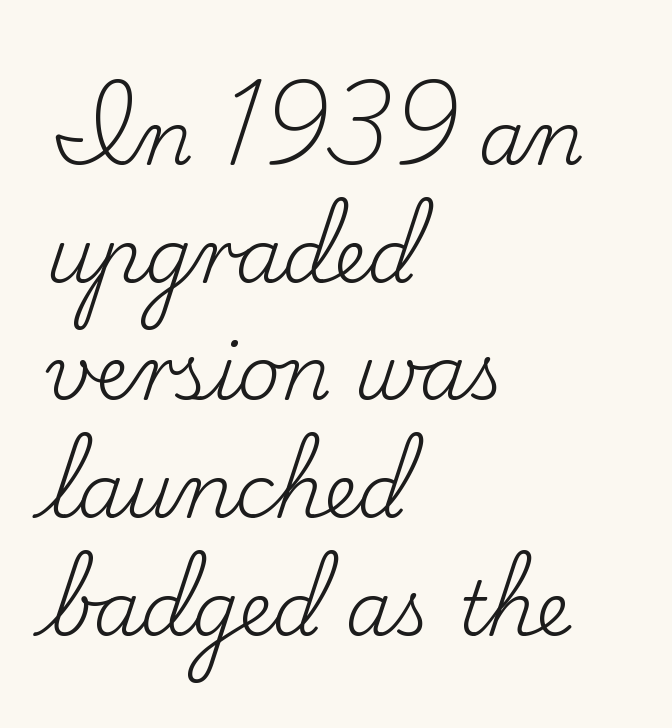
{"serif": "yes", "bold": "no", "weight": "regular", "width": "normal", "stroke_contrast": "low", "x_height": "small", "monospaced": "no", "underline": "no", "align": "left", "line_spacing": "normal", "line_spacing_ratio": 1.57, "letter_spacing": "normal", "letter_spacing_em": 0.0, "glyph_px": 75}
